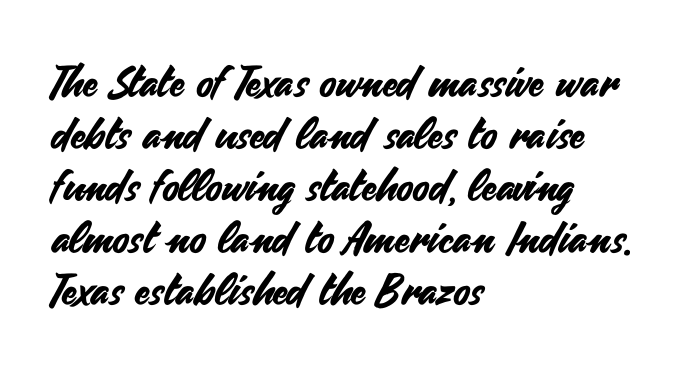
Q: Is the text italic (slanted)? A: Yes.
Q: Is the typeface a serif or a sans-serif typeface? A: Sans-serif.
Q: Is the text underlined? A: No.
Q: How is the paragraph aligned? A: Left-aligned.
Q: Is the spacing between letters normal or unusually wide? A: Normal.
Q: Width (condensed, normal, or wide)? A: Normal.
Q: Stroke contrast? A: Medium.
Q: x-height? A: Small.
Q: Monospaced? A: No.
